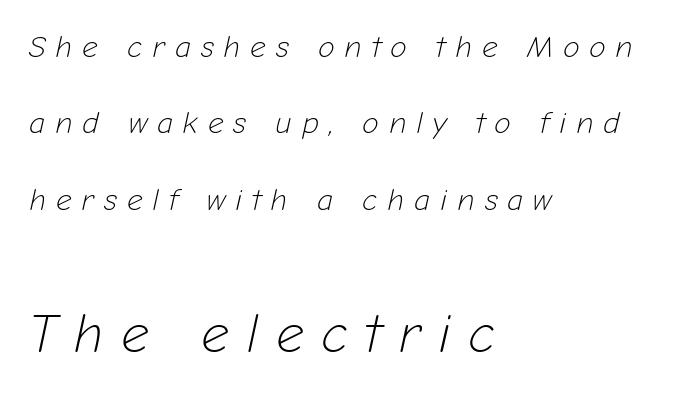
Q: Is the text bold? A: No.
Q: Is the text italic (slanted)? A: Yes, it leans right by about 12 degrees.
Q: Is the text underlined? A: No.
Q: How is the paragraph aligned? A: Left-aligned.
Q: Is the spacing between letters normal or unusually wide? A: Unusually wide.
Q: Is the spacing between lines tight, normal or loose? A: Loose.
Q: Which block of text is set in a larger size, the first (top) or the second (bottom)? A: The second (bottom) one.
Q: Width (condensed, normal, or wide)? A: Normal.
Q: Stroke contrast? A: Low.
Q: x-height? A: Medium.
Q: Monospaced? A: No.
